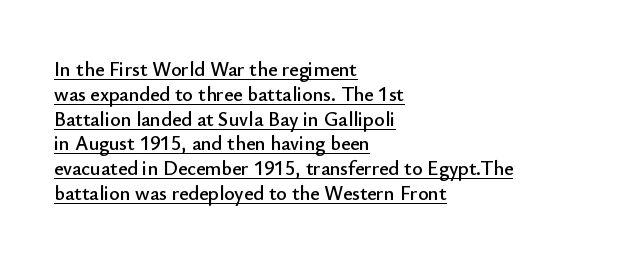
{"italic": "no", "underline": "yes", "align": "left", "line_spacing_ratio": 1.24, "letter_spacing": "normal", "letter_spacing_em": 0.0, "glyph_px": 20}
